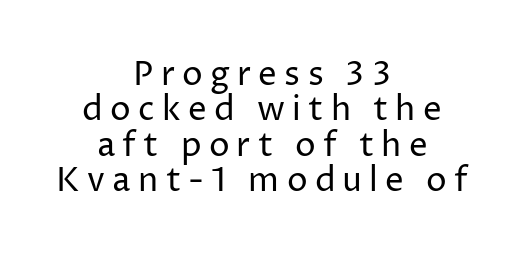
The image shows 33 px regular-weight sans-serif type, upright; set centered, tight line spacing (1.07x), unusually wide letter spacing (+0.22 em), not underlined; low stroke contrast and a medium x-height.
